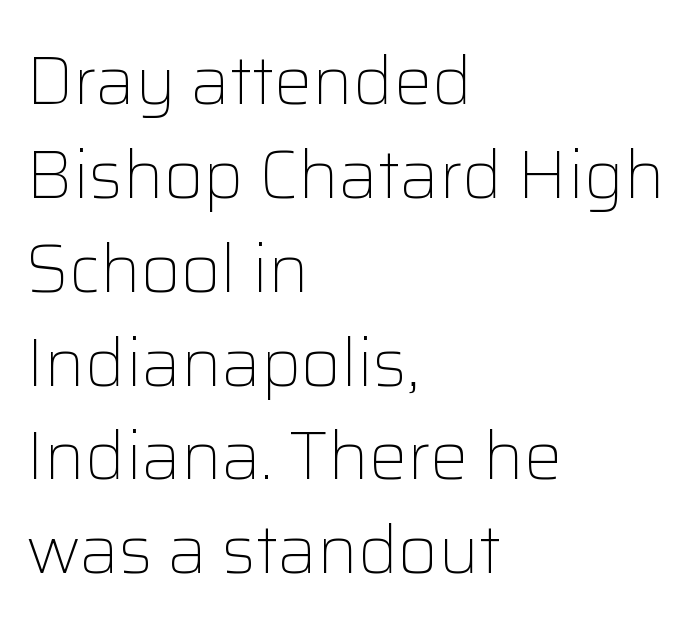
Nobody touched the tracking dial on this one. Letters rest on an invisible, unmarked baseline. The rag falls on the right side of this text block. Whoever set this chose a conventional vertical rhythm.
